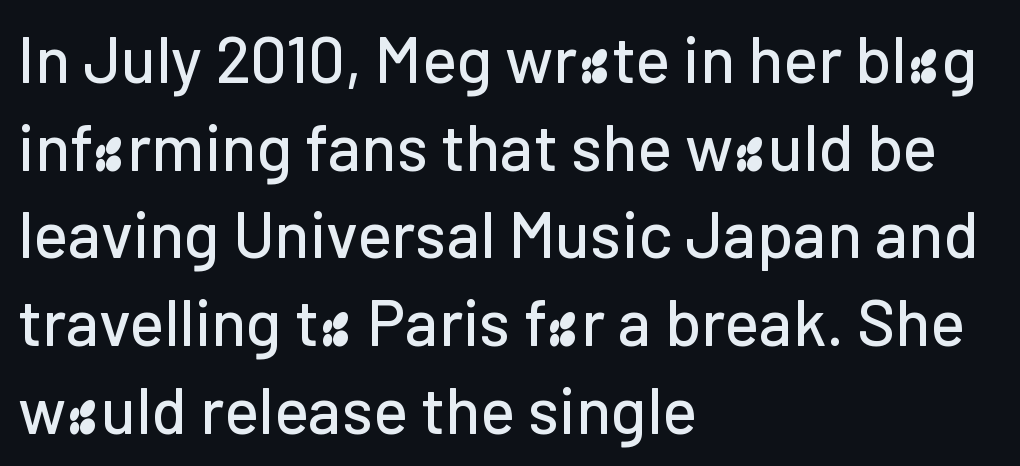
The designer went with a sans here, leaving each stem footless. Underlining? Definitely not there. What's the leading like? Ordinary, nothing unusual. The rendering uses natural spacing where letterforms have individual widths. Default kerning and tracking; the words read as compact shapes. If you drew a ruler down the left edge, every line would touch it.
